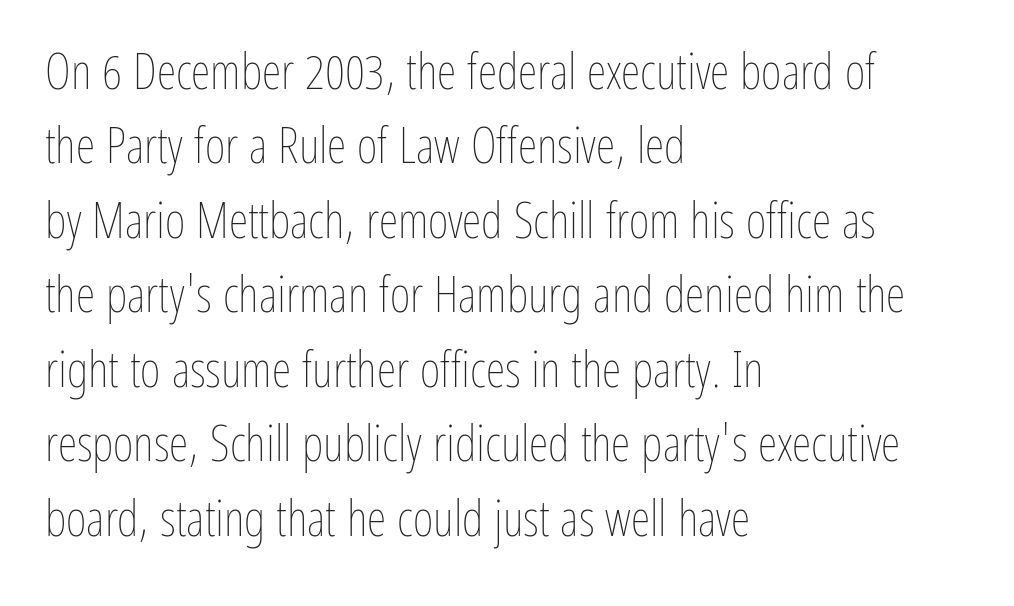
The image shows 50 px thin, condensed type, upright; set left-aligned, normal line spacing (1.49x), normal letter spacing, not underlined; low stroke contrast and a medium x-height.
